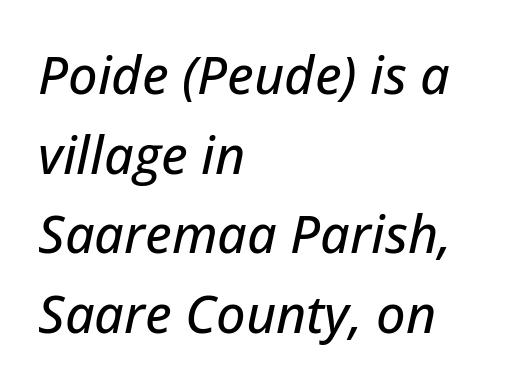
The tracking reads as untouched default to a designer's eye. A typesetter would call this proportional, since set widths differ per character. These lines stack with their left ends in a neat column. Posture: slanted.
